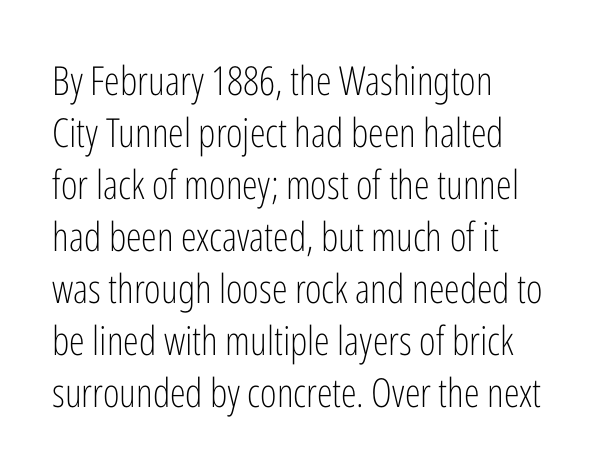
The letters sit at their default tracking, neither squeezed nor spread. The passage is arranged the way most books set body copy — flush left. One glance says typical: line gaps are just what's usual. Is the stroke heavy? The answer is a plain regular-or-lighter. Grotesque or geometric, the face here clearly has no serifs. Rendered with straight, roman letterforms.
